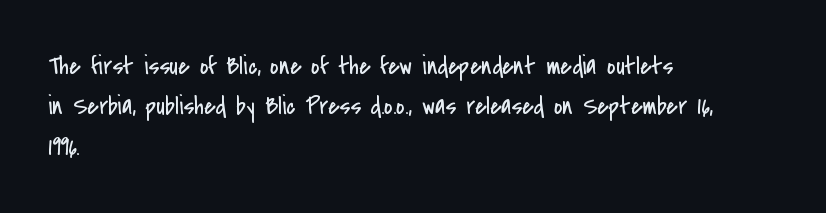
{"italic": "no", "bold": "no", "underline": "no", "align": "left", "line_spacing": "normal", "line_spacing_ratio": 1.55, "letter_spacing": "normal", "letter_spacing_em": 0.0, "glyph_px": 26}
